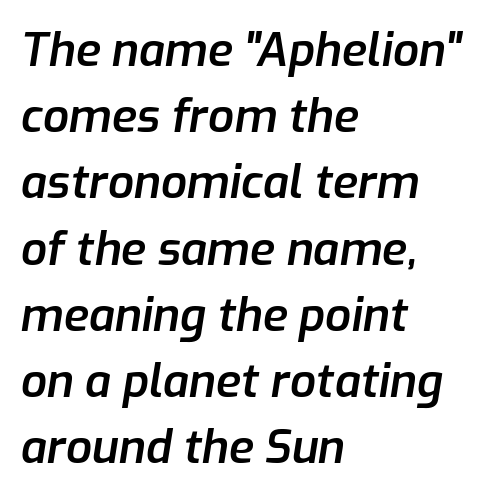
The gap between lines stays unmarked. Does the weight exceed regular? Yes, but only to semibold. Spacing verdict: proportional, widths tailored to each character. Line starts are locked; line ends wander. What stands out about the letter spacing? Nothing — it is the standard amount. Vertical spacing — default.
